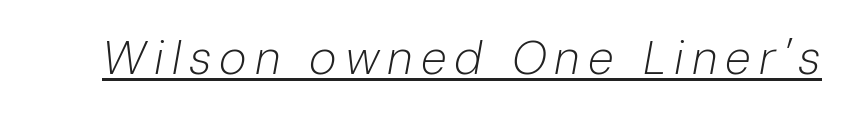
Q: Is the text bold? A: No.
Q: Is the text italic (slanted)? A: Yes, it leans right by about 10 degrees.
Q: Is the text underlined? A: Yes.
Q: Width (condensed, normal, or wide)? A: Normal.
Q: Stroke contrast? A: Low.
Q: x-height? A: Medium.
Q: Monospaced? A: No.
